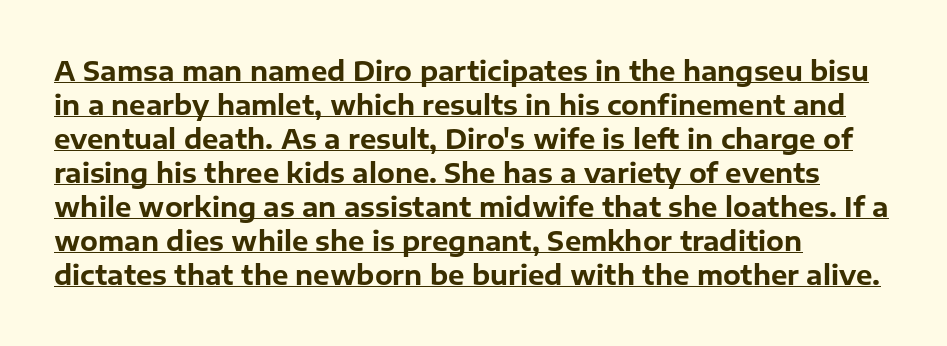
The image shows 26 px bold type, upright; set left-aligned, normal line spacing (1.31x), normal letter spacing, underlined.
